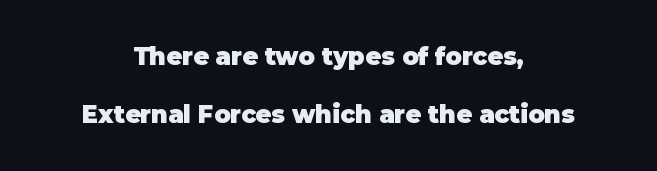
Q: Is the text bold? A: Yes.
Q: Is the text italic (slanted)? A: No, it is upright.
Q: Is the text underlined? A: No.
Q: How is the paragraph aligned? A: Centered.
Q: Is the spacing between letters normal or unusually wide? A: Normal.
Q: Is the spacing between lines tight, normal or loose? A: Loose.
